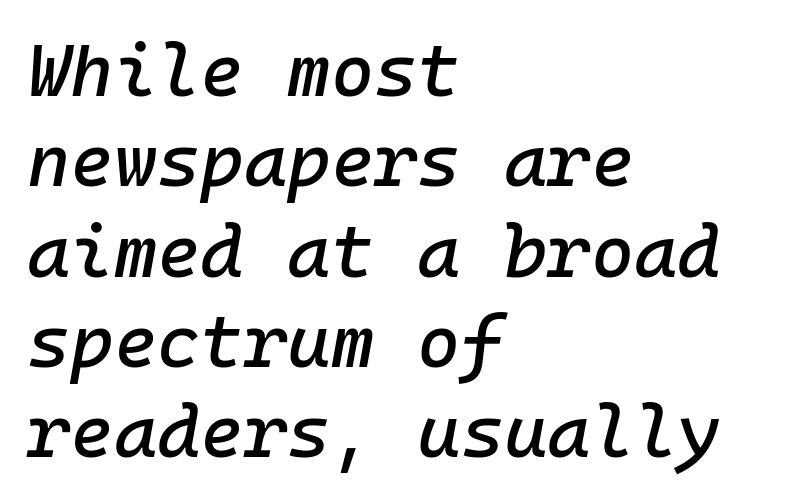
{"italic": "yes", "lean": "right", "slant_degrees": 10, "width": "normal", "stroke_contrast": "low", "x_height": "medium", "monospaced": "yes", "underline": "no", "align": "left", "line_spacing_ratio": 1.22, "letter_spacing": "normal", "letter_spacing_em": 0.0, "glyph_px": 74}
